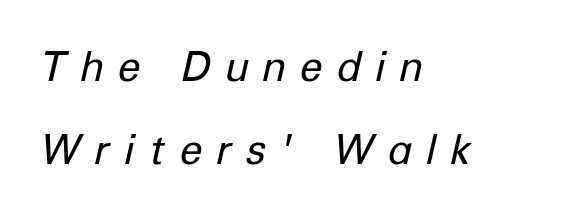
{"italic": "yes", "lean": "right", "slant_degrees": 12, "bold": "no", "weight": "regular", "width": "normal", "stroke_contrast": "low", "x_height": "medium", "monospaced": "no", "underline": "no", "align": "left", "line_spacing": "loose", "line_spacing_ratio": 2.02, "letter_spacing": "wide", "letter_spacing_em": 0.37, "glyph_px": 41}
